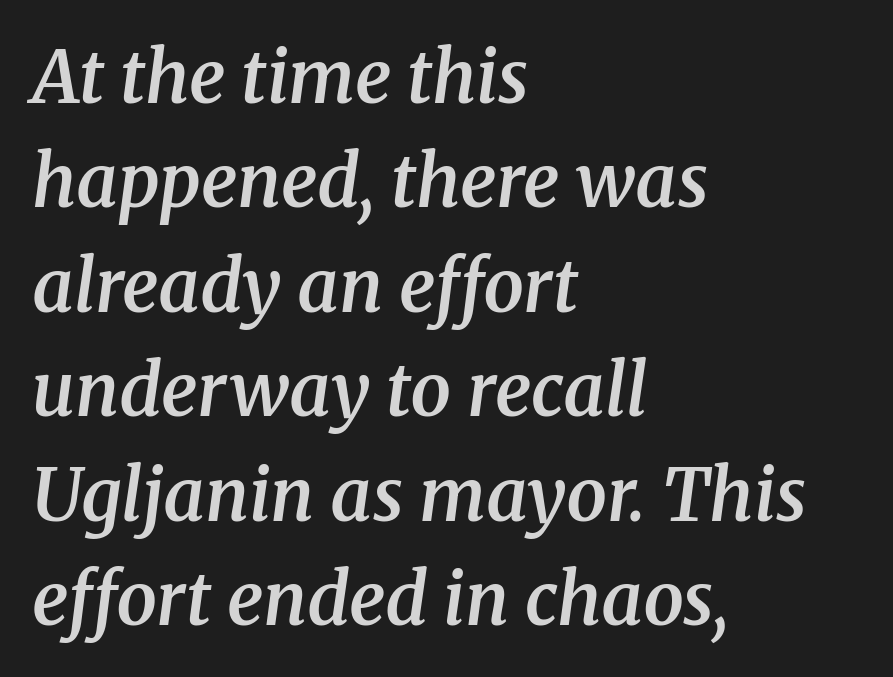
Casual observation: everything's shoved over to the left. The typography opts for an oblique posture over an upright one. Unmarked baselines from the first word to the last. The passage shown has conventional tracking throughout.
